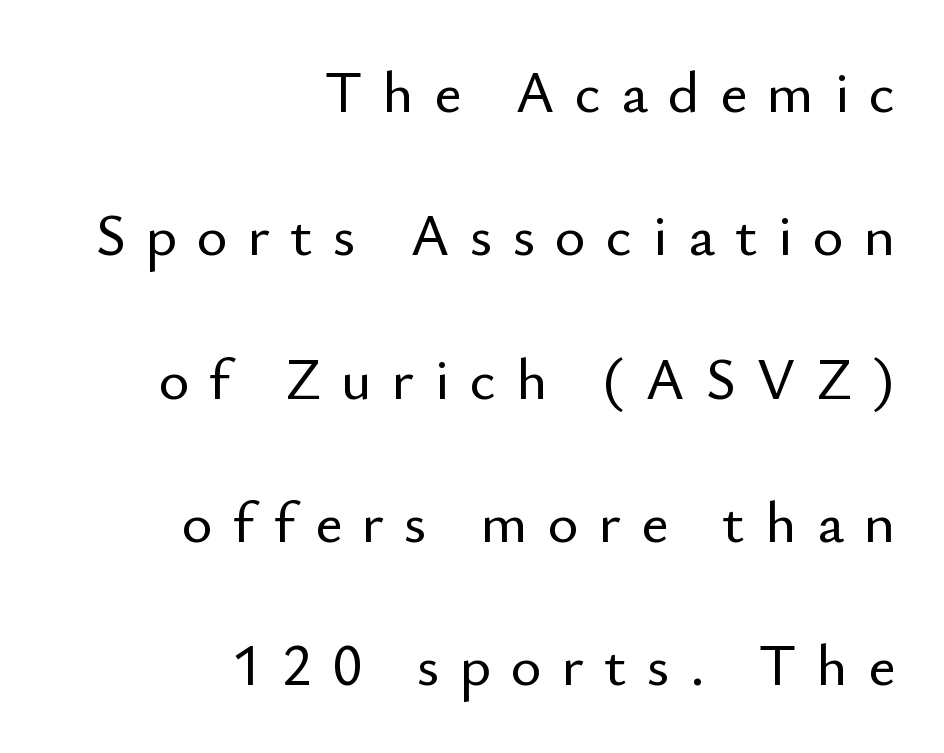
The image shows 59 px sans-serif type, upright; set right-aligned, loose line spacing (2.43x), unusually wide letter spacing (+0.34 em), not underlined; low stroke contrast and a small x-height.
